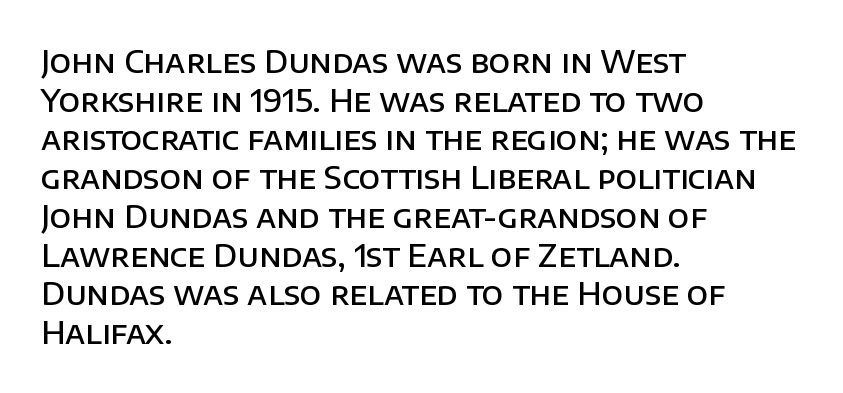
{"serif": "no", "italic": "no", "bold": "semi", "weight": "semibold", "width": "normal", "stroke_contrast": "low", "x_height": "large", "monospaced": "no", "underline": "no", "align": "left", "line_spacing": "normal", "line_spacing_ratio": 1.25, "letter_spacing": "normal", "letter_spacing_em": 0.0, "glyph_px": 31}
